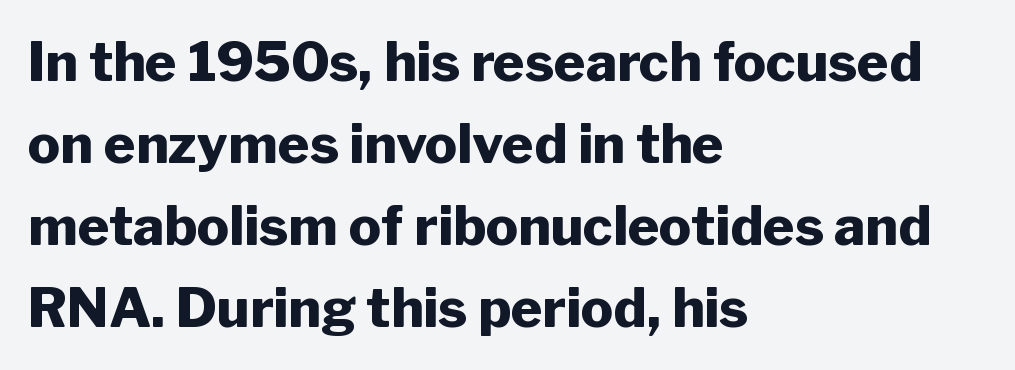
The image shows 54 px heavy sans-serif type, upright; set left-aligned, normal line spacing (1.52x), normal letter spacing, not underlined; low stroke contrast and a medium x-height.
